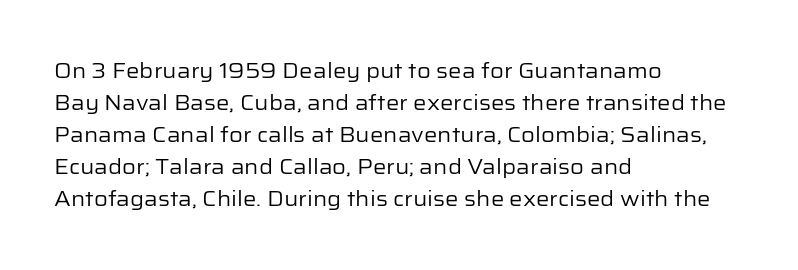
Q: Is the text bold? A: No.
Q: Is the text italic (slanted)? A: No, it is upright.
Q: Is the text underlined? A: No.
Q: How is the paragraph aligned? A: Left-aligned.
Q: Is the spacing between letters normal or unusually wide? A: Normal.
Q: Is the spacing between lines tight, normal or loose? A: Normal.
